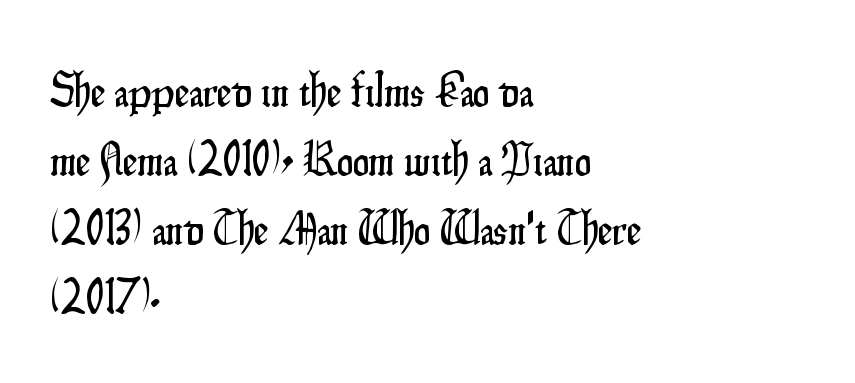
The image shows 46 px condensed sans-serif type, upright; set left-aligned, normal line spacing (1.5x), normal letter spacing, not underlined; low stroke contrast and a small x-height.
